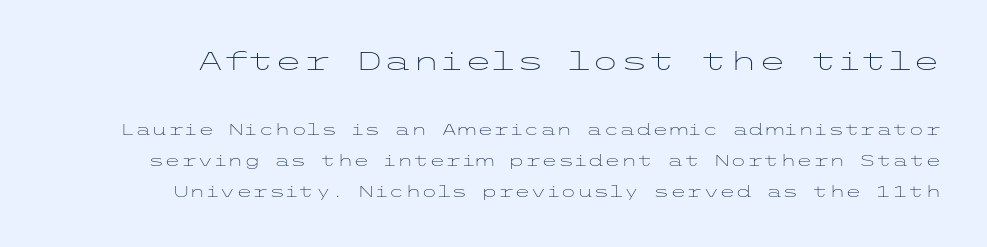
Q: Is the text bold? A: No.
Q: Is the text italic (slanted)? A: No, it is upright.
Q: Is the text underlined? A: No.
Q: Is the spacing between letters normal or unusually wide? A: Normal.
Q: Is the spacing between lines tight, normal or loose? A: Loose.
Q: Which block of text is set in a larger size, the first (top) or the second (bottom)? A: The first (top) one.
